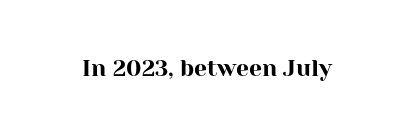
Each word holds together tightly as a unit, with standard inter-letter gaps. Posture: upright roman. The specimen omits any rule beneath the text block's lines.
